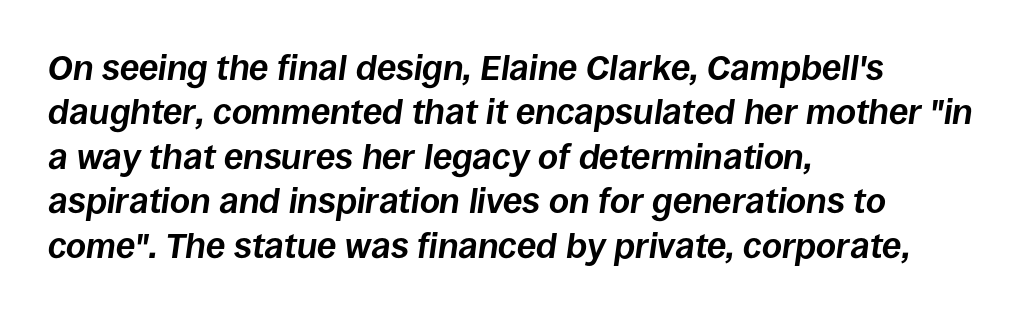
Q: Is the text bold? A: Yes.
Q: Is the text italic (slanted)? A: Yes, it leans right by about 8 degrees.
Q: Is the text underlined? A: No.
Q: How is the paragraph aligned? A: Left-aligned.
Q: Is the spacing between letters normal or unusually wide? A: Normal.
Q: Is the spacing between lines tight, normal or loose? A: Normal.
Q: Width (condensed, normal, or wide)? A: Normal.
Q: Stroke contrast? A: Low.
Q: x-height? A: Large.
Q: Monospaced? A: No.
